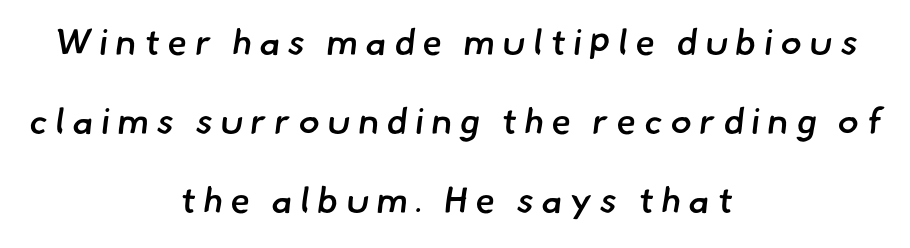
Q: Is the text bold? A: Semi-bold.
Q: Is the typeface a serif or a sans-serif typeface? A: Sans-serif.
Q: Is the text underlined? A: No.
Q: How is the paragraph aligned? A: Centered.
Q: Is the spacing between letters normal or unusually wide? A: Unusually wide.
Q: Is the spacing between lines tight, normal or loose? A: Loose.
Q: Width (condensed, normal, or wide)? A: Normal.
Q: Stroke contrast? A: Low.
Q: x-height? A: Small.
Q: Monospaced? A: No.
